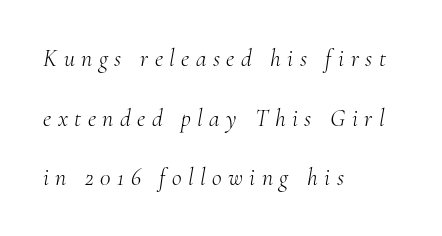
Leftover space on each line is placed entirely after the last word. The cut favours lightness, reaching ordinary text weight at its darkest. Quick note: underline off. The letters are spread apart with noticeably loose tracking. Whoever set this chose breathing room over compactness in the vertical rhythm.
